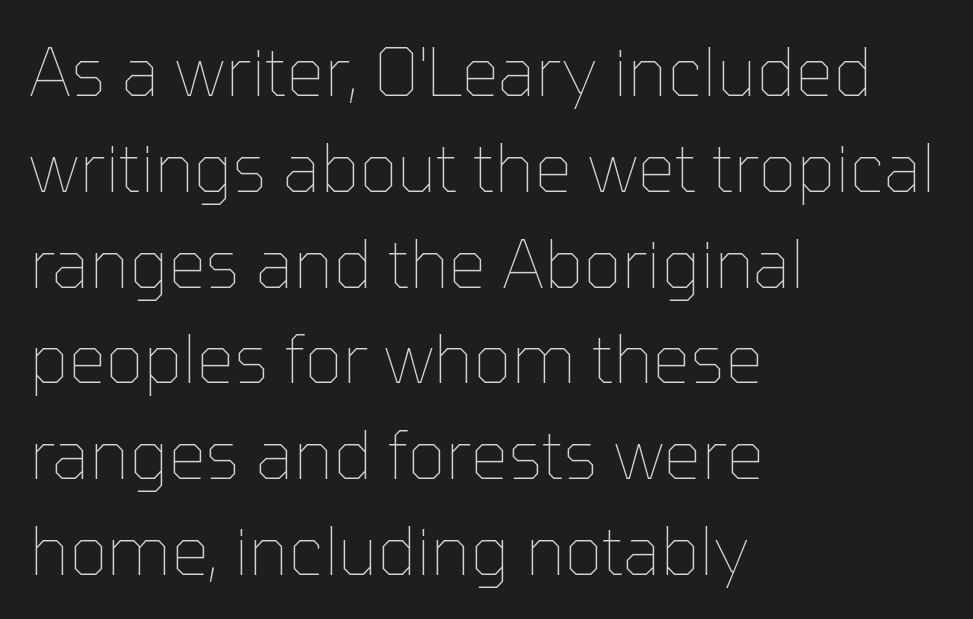
Q: Is the text bold? A: No.
Q: Is the text italic (slanted)? A: No, it is upright.
Q: Is the text underlined? A: No.
Q: How is the paragraph aligned? A: Left-aligned.
Q: Is the spacing between letters normal or unusually wide? A: Normal.
Q: Is the spacing between lines tight, normal or loose? A: Normal.
Q: Width (condensed, normal, or wide)? A: Normal.
Q: Stroke contrast? A: Low.
Q: x-height? A: Medium.
Q: Monospaced? A: No.
